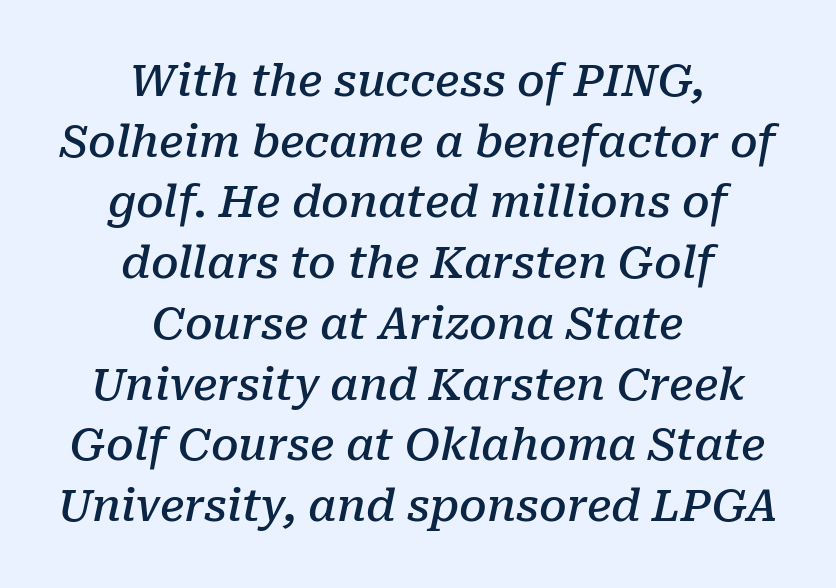
Q: Is the text bold? A: Semi-bold.
Q: Is the text italic (slanted)? A: Yes, it leans right by about 10 degrees.
Q: Is the typeface a serif or a sans-serif typeface? A: Serif.
Q: Is the text underlined? A: No.
Q: How is the paragraph aligned? A: Centered.
Q: Is the spacing between letters normal or unusually wide? A: Normal.
Q: Is the spacing between lines tight, normal or loose? A: Normal.
Q: Width (condensed, normal, or wide)? A: Normal.
Q: Stroke contrast? A: Low.
Q: x-height? A: Medium.
Q: Monospaced? A: No.
